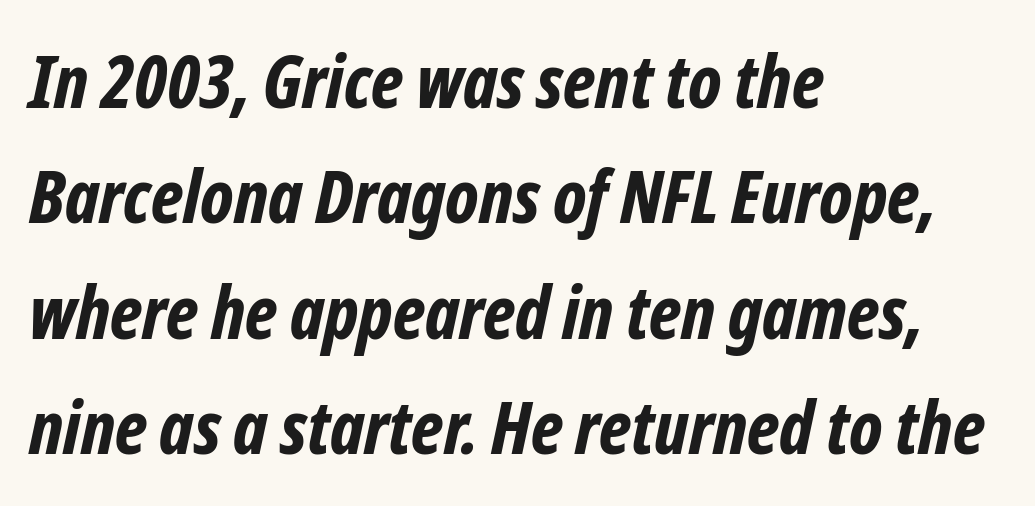
Glance below the letters and you will spot only blank space. When letters slant like this, we call the style italic. Baseline-to-baseline distance is the conventional proportion of letter height. The ragged edge is on the right, which tells us the setting is flush left.
